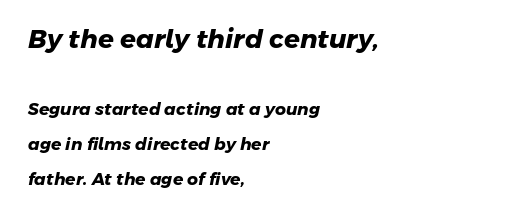
The image shows 26 px bold type; set left-aligned, loose line spacing (2.05x), normal letter spacing, not underlined; the first (top) block is 1.53x larger.
